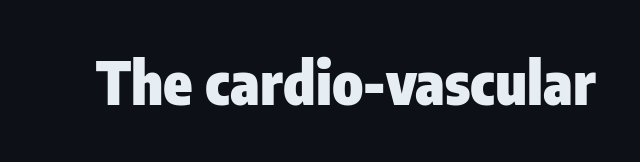
Q: Is the text bold? A: Yes.
Q: Is the text italic (slanted)? A: No, it is upright.
Q: Is the typeface a serif or a sans-serif typeface? A: Sans-serif.
Q: Is the text underlined? A: No.
Q: Is the spacing between letters normal or unusually wide? A: Normal.
Q: Width (condensed, normal, or wide)? A: Condensed.
Q: Stroke contrast? A: Low.
Q: x-height? A: Medium.
Q: Monospaced? A: No.
